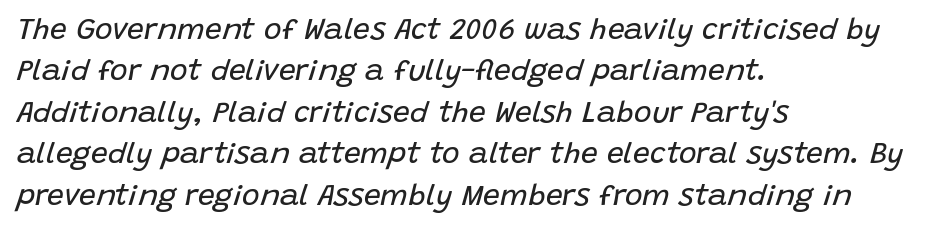
The image shows 30 px regular-weight type, italic (leaning right); set left-aligned, normal line spacing (1.38x), normal letter spacing, not underlined; low stroke contrast and a large x-height.
